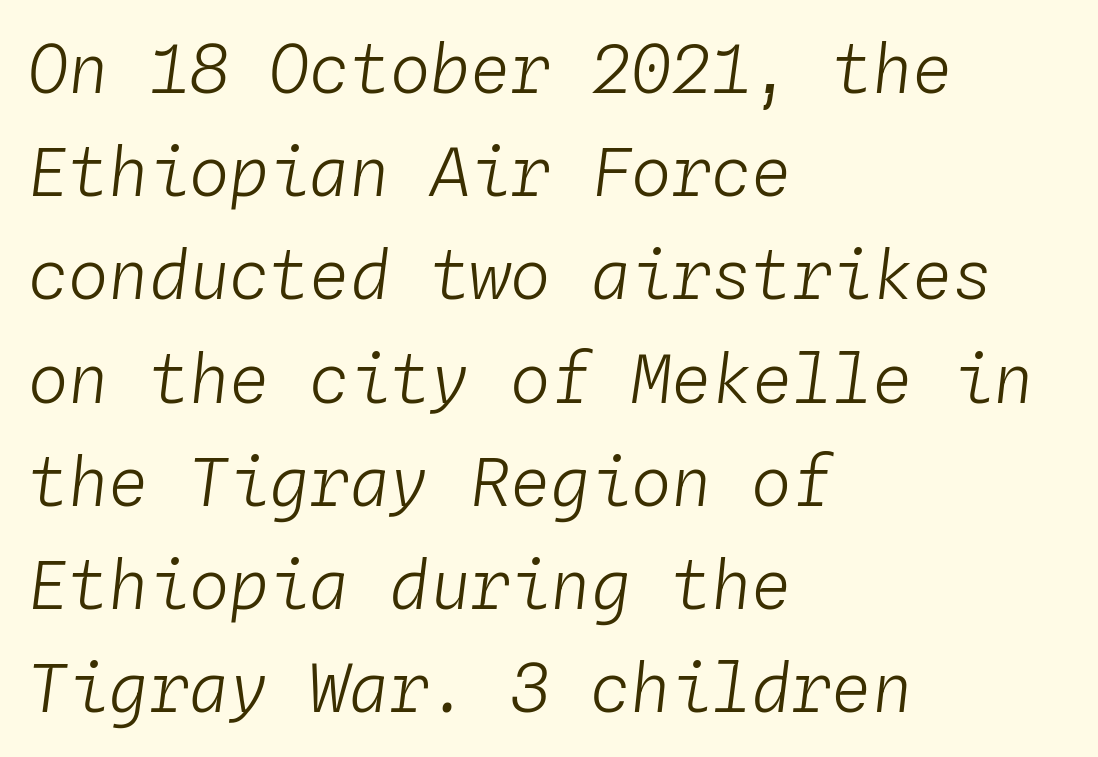
Q: Is the text bold? A: No.
Q: Is the text italic (slanted)? A: Yes, it leans right by about 4 degrees.
Q: Is the text underlined? A: No.
Q: How is the paragraph aligned? A: Left-aligned.
Q: Is the spacing between letters normal or unusually wide? A: Normal.
Q: Is the spacing between lines tight, normal or loose? A: Normal.
Q: Width (condensed, normal, or wide)? A: Normal.
Q: Stroke contrast? A: Low.
Q: x-height? A: Medium.
Q: Monospaced? A: Yes.
